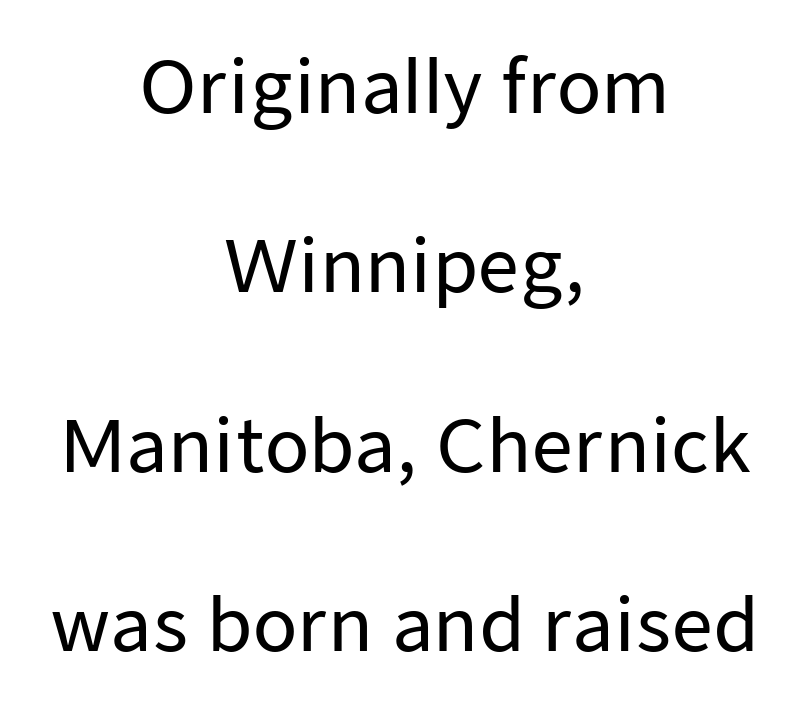
Between one letter and the next there's only the usual sliver of space. Alignment: centered. The line-height multiplier appears high, well above default. You could not count columns in this text — the font is proportionally spaced. This rendering features lettering with no underline.
